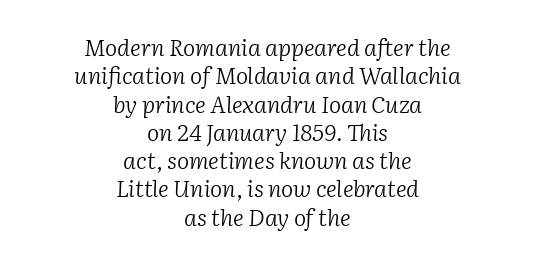
Q: Is the text bold? A: No.
Q: Is the text italic (slanted)? A: Yes, it leans right by about 2 degrees.
Q: Is the text underlined? A: No.
Q: How is the paragraph aligned? A: Centered.
Q: Is the spacing between letters normal or unusually wide? A: Normal.
